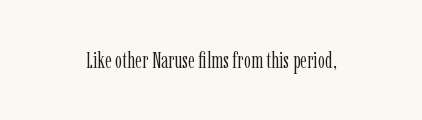
The image shows 23 px text type, upright; set normal letter spacing, not underlined.
